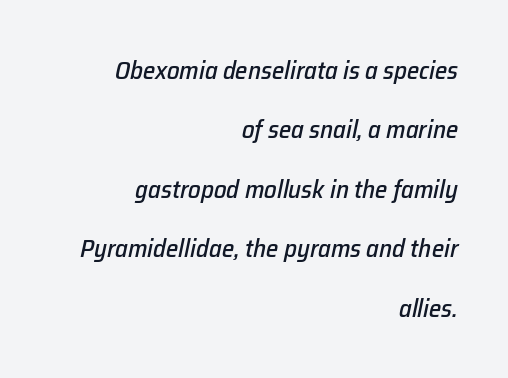
Q: Is the text italic (slanted)? A: Yes, it leans right by about 12 degrees.
Q: Is the text underlined? A: No.
Q: How is the paragraph aligned? A: Right-aligned.
Q: Is the spacing between letters normal or unusually wide? A: Normal.
Q: Is the spacing between lines tight, normal or loose? A: Loose.
